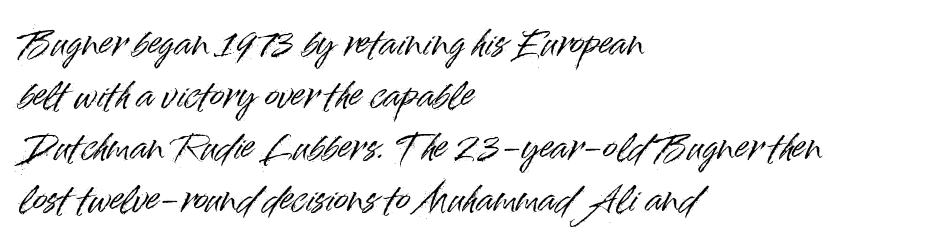
The image shows 34 px sans-serif type; set left-aligned, normal line spacing (1.53x), normal letter spacing, not underlined; high stroke contrast and a small x-height.
